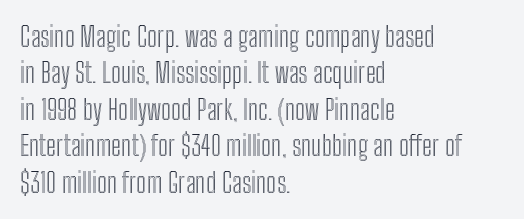
Tracking value appears to be zero — textbook default spacing. The type sits square on the baseline with zero lean. A clean baseline with only descenders dipping below it. Is the block centered? No — it sits flush against the left margin. Notice how descenders clear the ascenders below comfortably — that's standard leading.
